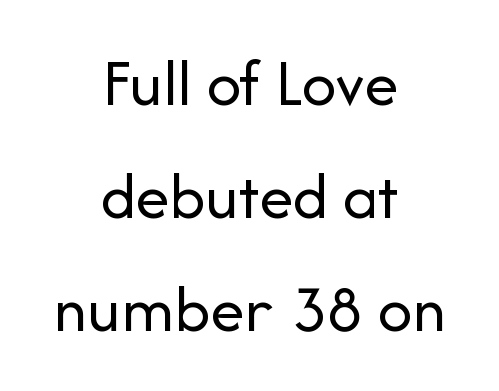
Q: Is the text bold? A: No.
Q: Is the text italic (slanted)? A: No, it is upright.
Q: Is the typeface a serif or a sans-serif typeface? A: Sans-serif.
Q: Is the text underlined? A: No.
Q: How is the paragraph aligned? A: Centered.
Q: Is the spacing between letters normal or unusually wide? A: Normal.
Q: Is the spacing between lines tight, normal or loose? A: Normal.
Q: Width (condensed, normal, or wide)? A: Normal.
Q: Stroke contrast? A: Low.
Q: x-height? A: Medium.
Q: Monospaced? A: No.
